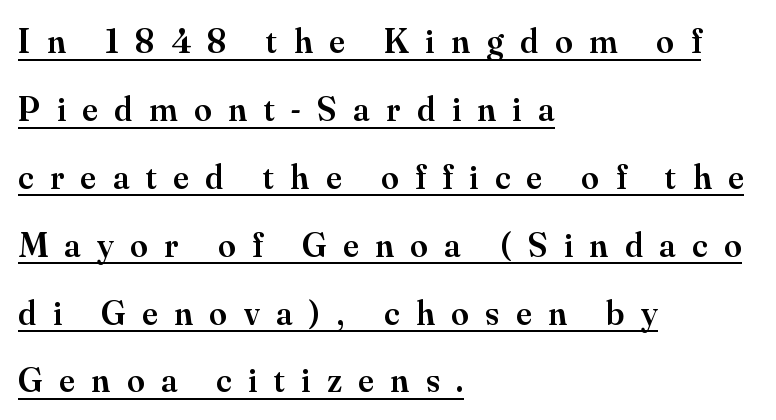
Q: Is the text bold? A: Semi-bold.
Q: Is the text italic (slanted)? A: No, it is upright.
Q: Is the typeface a serif or a sans-serif typeface? A: Serif.
Q: Is the text underlined? A: Yes.
Q: How is the paragraph aligned? A: Left-aligned.
Q: Is the spacing between letters normal or unusually wide? A: Unusually wide.
Q: Is the spacing between lines tight, normal or loose? A: Loose.
Q: Width (condensed, normal, or wide)? A: Normal.
Q: Stroke contrast? A: Medium.
Q: x-height? A: Small.
Q: Monospaced? A: No.
